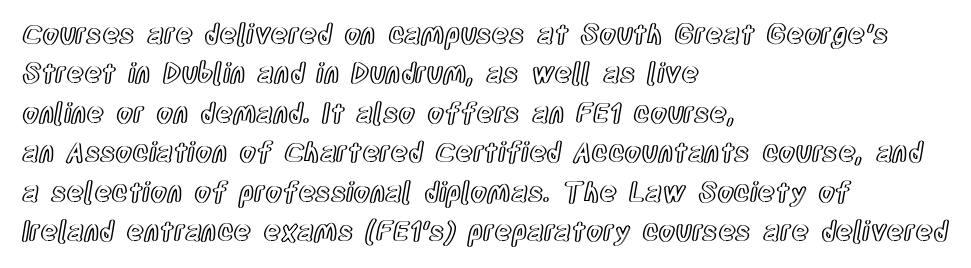
Rule under the text: the space is simply empty. The passage is arranged the way most books set body copy — flush left. Default kerning and tracking; the words read as compact shapes.
